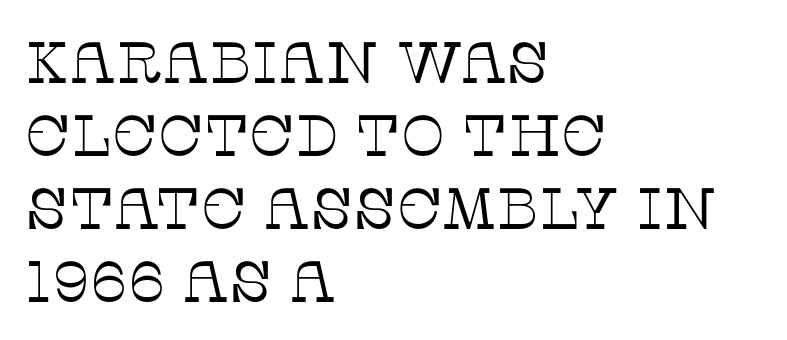
{"serif": "yes", "italic": "no", "bold": "no", "weight": "thin", "width": "normal", "stroke_contrast": "low", "x_height": "large", "monospaced": "no", "underline": "no", "align": "left", "line_spacing": "normal", "line_spacing_ratio": 1.26, "letter_spacing": "normal", "letter_spacing_em": 0.0, "glyph_px": 58}
